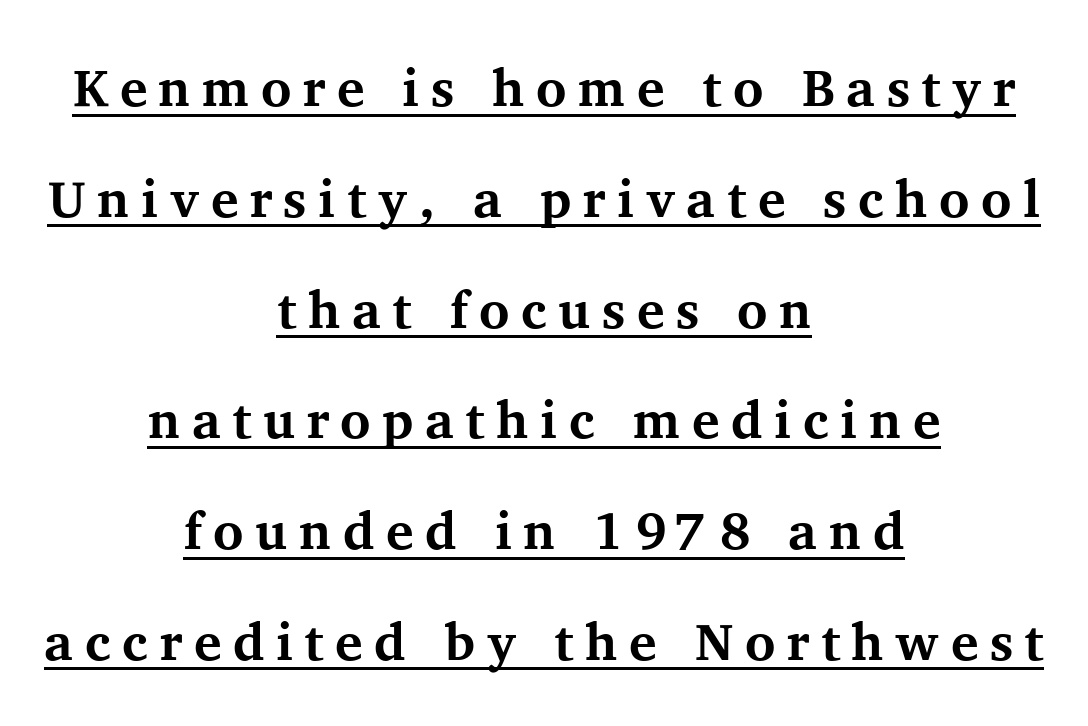
{"serif": "yes", "italic": "no", "bold": "yes", "weight": "bold", "width": "normal", "stroke_contrast": "medium", "x_height": "medium", "monospaced": "no", "underline": "yes", "align": "center", "line_spacing": "loose", "line_spacing_ratio": 2.13, "letter_spacing": "wide", "letter_spacing_em": 0.22, "glyph_px": 52}
